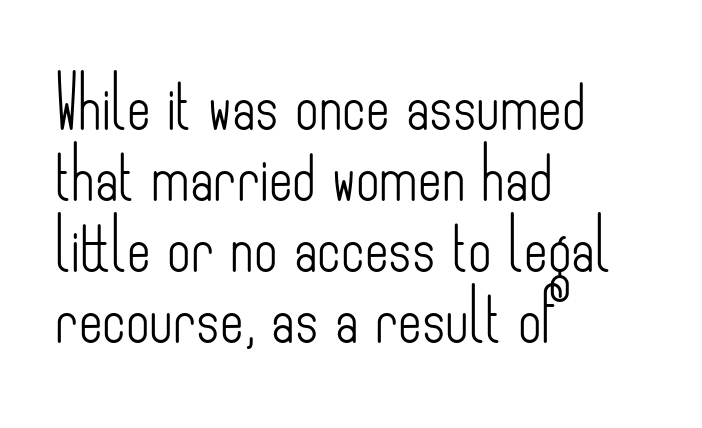
{"serif": "no", "italic": "no", "bold": "no", "weight": "light", "width": "condensed", "stroke_contrast": "low", "x_height": "small", "monospaced": "no", "underline": "no", "align": "left", "line_spacing": "normal", "line_spacing_ratio": 1.39, "letter_spacing": "normal", "letter_spacing_em": 0.0, "glyph_px": 51}
